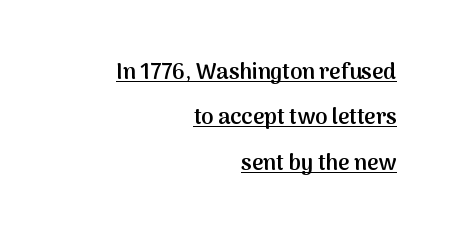
Q: Is the text bold? A: Semi-bold.
Q: Is the text italic (slanted)? A: No, it is upright.
Q: Is the text underlined? A: Yes.
Q: How is the paragraph aligned? A: Right-aligned.
Q: Is the spacing between letters normal or unusually wide? A: Normal.
Q: Is the spacing between lines tight, normal or loose? A: Loose.
